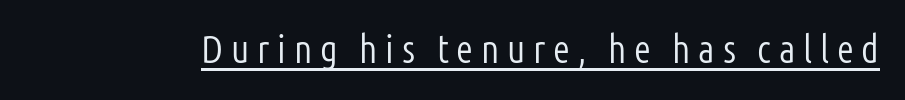
The image shows 39 px light, condensed sans-serif type, upright; set unusually wide letter spacing (+0.2 em), underlined; low stroke contrast and a medium x-height.
